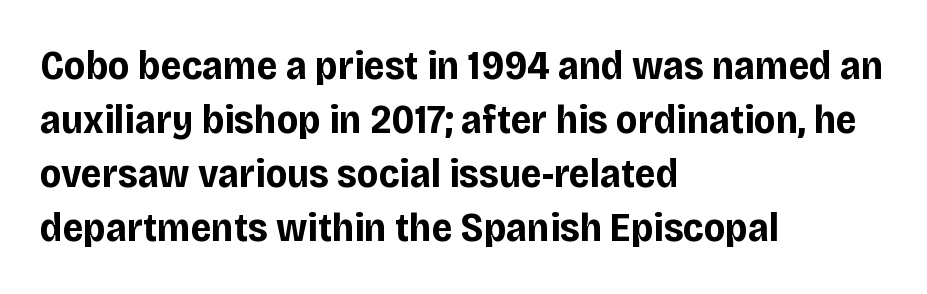
The image shows 41 px bold sans-serif type, upright; set left-aligned, normal line spacing (1.32x), normal letter spacing, not underlined; low stroke contrast and a large x-height.
